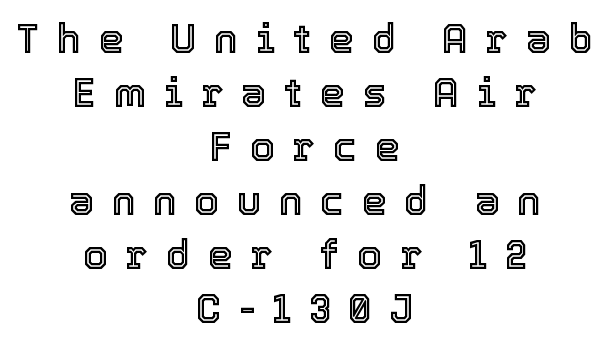
Q: Is the text italic (slanted)? A: No, it is upright.
Q: Is the text underlined? A: No.
Q: How is the paragraph aligned? A: Centered.
Q: Is the spacing between letters normal or unusually wide? A: Unusually wide.
Q: Is the spacing between lines tight, normal or loose? A: Normal.
Q: Width (condensed, normal, or wide)? A: Normal.
Q: x-height? A: Medium.
Q: Monospaced? A: No.
